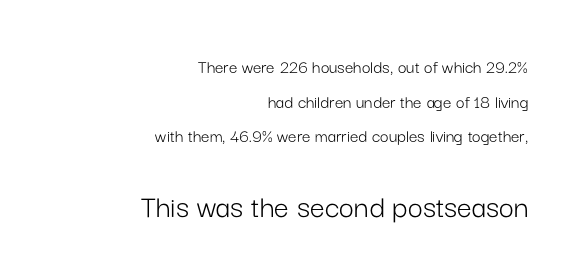
Q: Is the text bold? A: No.
Q: Is the text italic (slanted)? A: No, it is upright.
Q: Is the typeface a serif or a sans-serif typeface? A: Sans-serif.
Q: Is the text underlined? A: No.
Q: How is the paragraph aligned? A: Right-aligned.
Q: Is the spacing between letters normal or unusually wide? A: Normal.
Q: Which block of text is set in a larger size, the first (top) or the second (bottom)? A: The second (bottom) one.
Q: Width (condensed, normal, or wide)? A: Normal.
Q: Stroke contrast? A: Low.
Q: x-height? A: Medium.
Q: Monospaced? A: No.
